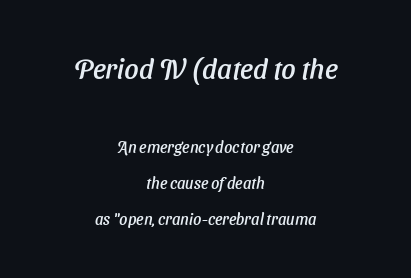
Q: Is the text italic (slanted)? A: Yes, it leans right by about 11 degrees.
Q: Is the text underlined? A: No.
Q: How is the paragraph aligned? A: Centered.
Q: Is the spacing between letters normal or unusually wide? A: Normal.
Q: Is the spacing between lines tight, normal or loose? A: Loose.
Q: Which block of text is set in a larger size, the first (top) or the second (bottom)? A: The first (top) one.
Q: Width (condensed, normal, or wide)? A: Normal.
Q: Stroke contrast? A: Low.
Q: x-height? A: Medium.
Q: Monospaced? A: No.
